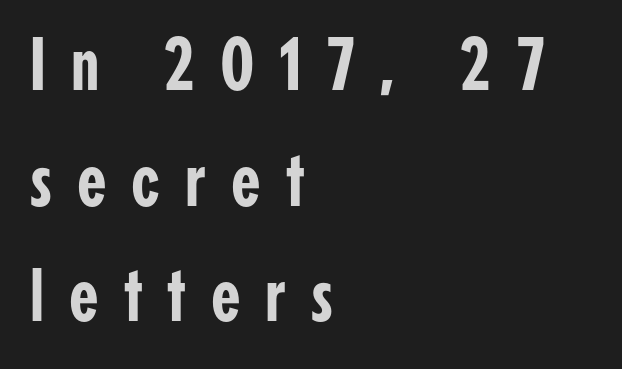
The image shows 76 px condensed sans-serif type, upright; set left-aligned, normal line spacing (1.52x), unusually wide letter spacing (+0.33 em), not underlined; low stroke contrast and a medium x-height.
